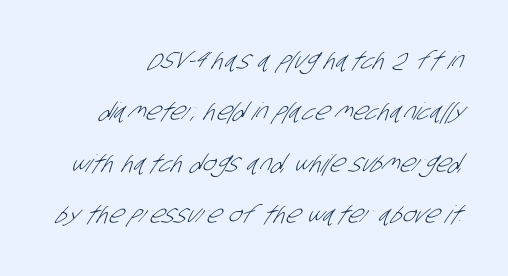
Q: Is the text bold? A: No.
Q: Is the text underlined? A: No.
Q: How is the paragraph aligned? A: Right-aligned.
Q: Is the spacing between letters normal or unusually wide? A: Normal.
Q: Is the spacing between lines tight, normal or loose? A: Loose.
